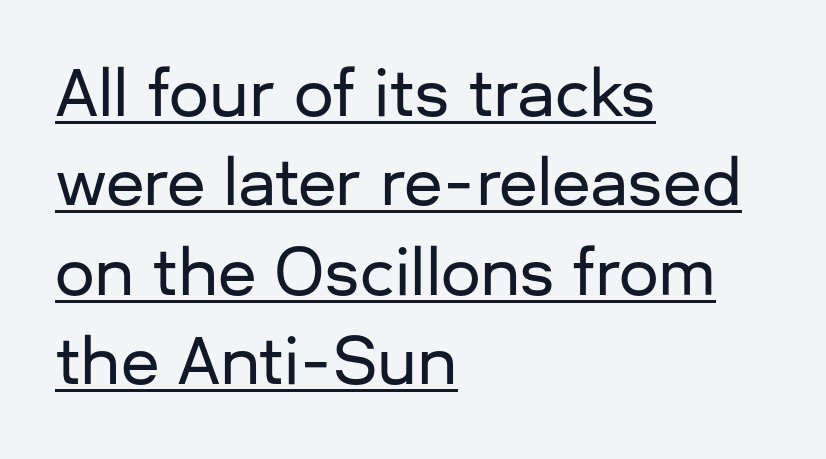
{"serif": "no", "italic": "no", "width": "normal", "stroke_contrast": "low", "x_height": "medium", "monospaced": "no", "underline": "yes", "align": "left", "line_spacing": "normal", "line_spacing_ratio": 1.42, "letter_spacing": "normal", "letter_spacing_em": 0.0, "glyph_px": 63}
